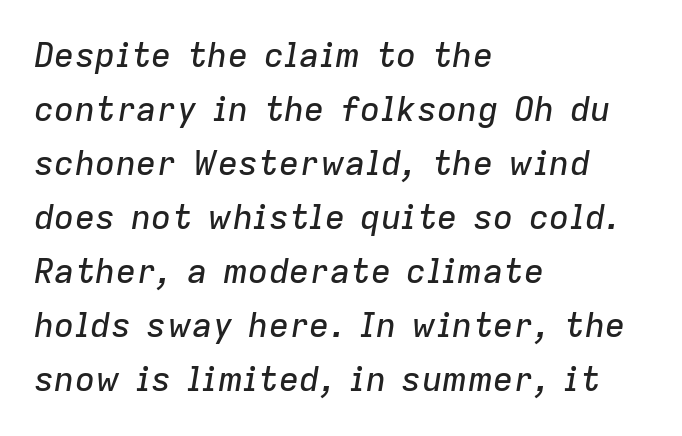
The image shows 34 px text type, italic (leaning right); set left-aligned, normal line spacing (1.59x), normal letter spacing, not underlined; low stroke contrast and a medium x-height.
